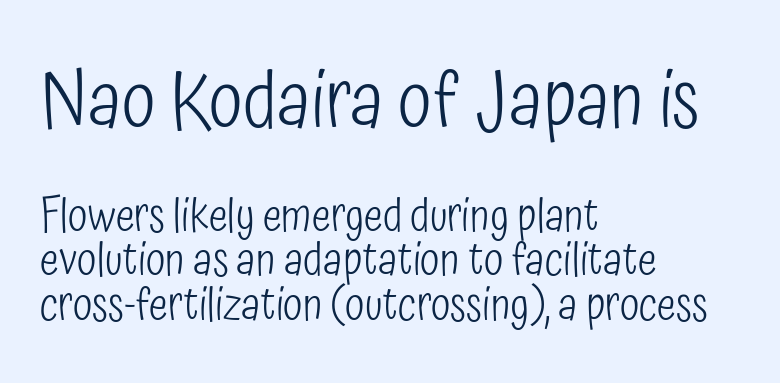
{"serif": "no", "italic": "no", "bold": "no", "weight": "light", "width": "condensed", "stroke_contrast": "low", "x_height": "medium", "monospaced": "no", "underline": "no", "align": "left", "line_spacing": "tight", "line_spacing_ratio": 0.99, "letter_spacing": "normal", "letter_spacing_em": 0.0, "larger_block": "first", "size_ratio": 1.73, "glyph_px": 78}
